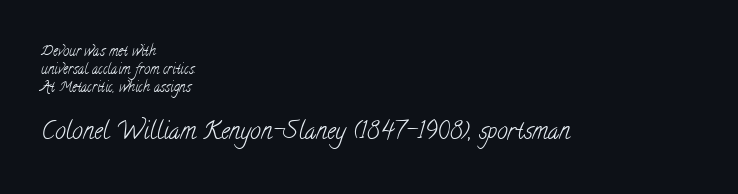
Q: Is the text bold? A: No.
Q: Is the text underlined? A: No.
Q: How is the paragraph aligned? A: Left-aligned.
Q: Is the spacing between letters normal or unusually wide? A: Normal.
Q: Is the spacing between lines tight, normal or loose? A: Normal.
Q: Which block of text is set in a larger size, the first (top) or the second (bottom)? A: The second (bottom) one.
